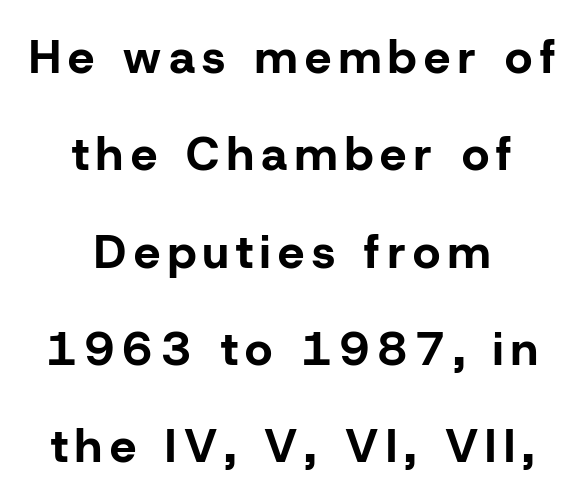
{"serif": "no", "italic": "no", "bold": "yes", "weight": "bold", "width": "normal", "stroke_contrast": "low", "x_height": "medium", "monospaced": "no", "underline": "no", "align": "center", "line_spacing": "loose", "line_spacing_ratio": 2.07, "glyph_px": 47}
